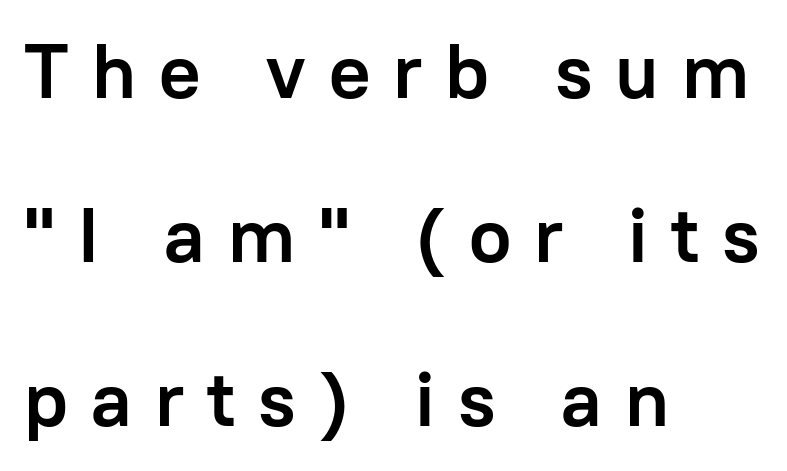
Rule under the text: the space is simply empty. A typesetter would call this proportional, since set widths differ per character. Tall strokes in this sample are plumb rather than angled. Students, this is bold: see how much ink each stroke carries.
